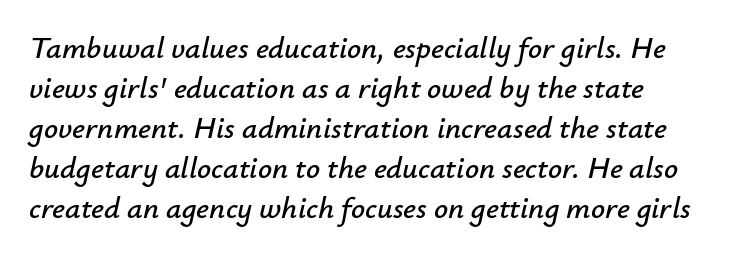
{"italic": "yes", "lean": "right", "slant_degrees": 12, "width": "normal", "stroke_contrast": "low", "x_height": "small", "monospaced": "no", "underline": "no", "align": "left", "line_spacing": "normal", "line_spacing_ratio": 1.29, "letter_spacing": "normal", "letter_spacing_em": 0.0, "glyph_px": 31}
